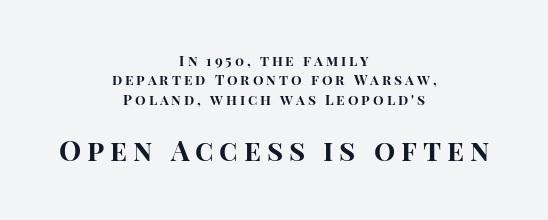
The image shows 28 px bold sans-serif type, upright; set centered, normal line spacing (1.38x), unusually wide letter spacing (+0.21 em), not underlined; the second (bottom) block is 2.0x larger; high stroke contrast and a large x-height.
